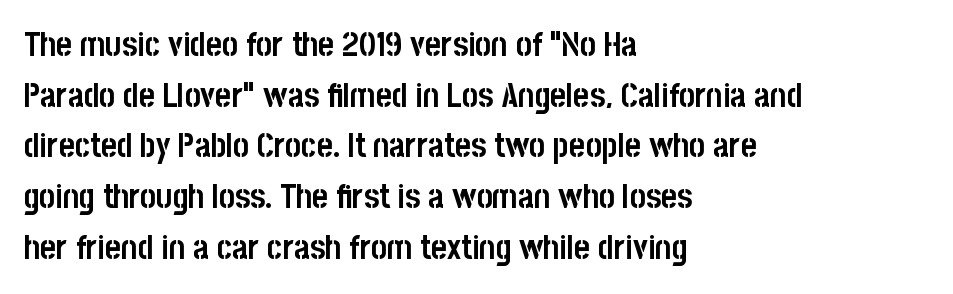
{"serif": "no", "italic": "no", "bold": "yes", "weight": "semibold", "width": "condensed", "stroke_contrast": "low", "x_height": "large", "monospaced": "no", "underline": "no", "align": "left", "line_spacing": "normal", "line_spacing_ratio": 1.49, "letter_spacing": "normal", "letter_spacing_em": 0.0, "glyph_px": 34}
